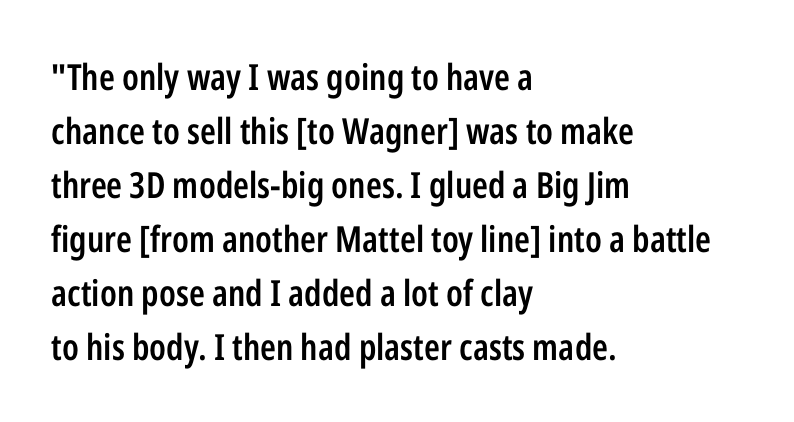
The image shows 36 px semibold, condensed sans-serif type, upright; set left-aligned, normal line spacing (1.5x), normal letter spacing, not underlined; low stroke contrast and a medium x-height.
